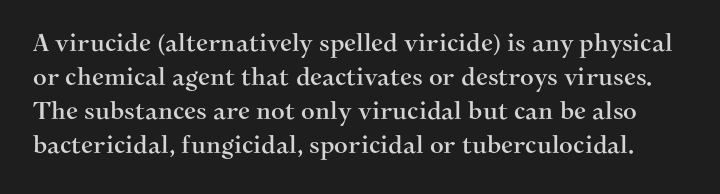
Letters rest on an invisible, unmarked baseline. Whoever set this chose a conventional vertical rhythm. Nope, not italic — everything's standing straight. In terms of letterspacing, this is plain default setting.
